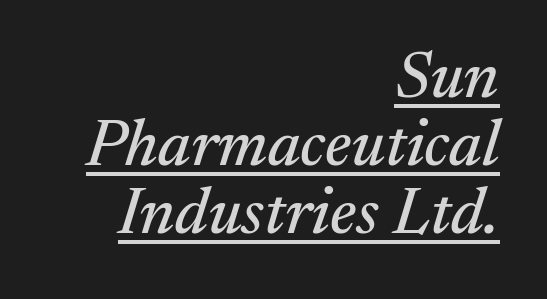
Looks like regular typesetting: each glyph gets only the width it needs. Between one letter and the next there's only the usual sliver of space. Does the type have serifs? Yes, each stem ends in a small foot. Like a heading marked for emphasis, these lines bear an underscore.
